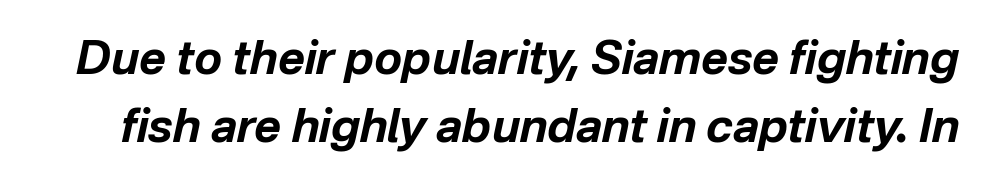
Q: Is the text bold? A: Yes.
Q: Is the text italic (slanted)? A: Yes, it leans right by about 12 degrees.
Q: Is the text underlined? A: No.
Q: Is the spacing between letters normal or unusually wide? A: Normal.
Q: Is the spacing between lines tight, normal or loose? A: Normal.
Q: Width (condensed, normal, or wide)? A: Normal.
Q: Stroke contrast? A: Low.
Q: x-height? A: Medium.
Q: Monospaced? A: No.
